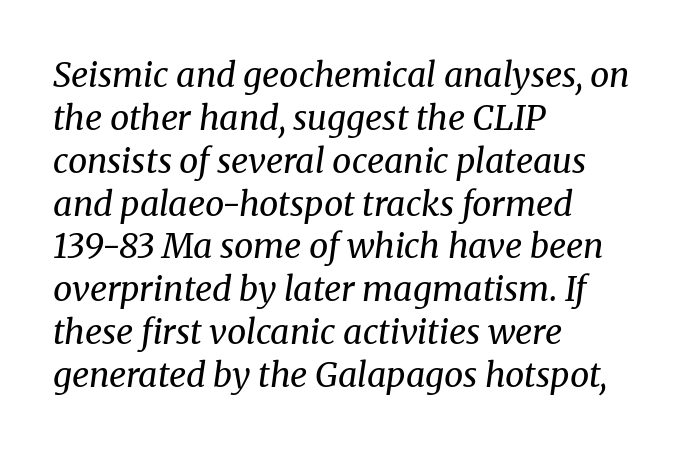
The image shows 34 px regular-weight serif type, italic (leaning right); set left-aligned, normal line spacing (1.26x), normal letter spacing, not underlined; medium stroke contrast and a medium x-height.
